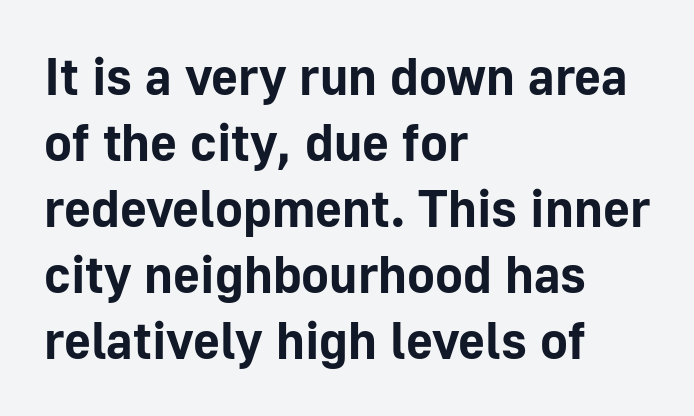
{"serif": "no", "italic": "no", "bold": "yes", "weight": "bold", "width": "normal", "stroke_contrast": "low", "x_height": "medium", "monospaced": "no", "underline": "no", "align": "left", "line_spacing": "normal", "line_spacing_ratio": 1.27, "letter_spacing": "normal", "letter_spacing_em": 0.0, "glyph_px": 52}
